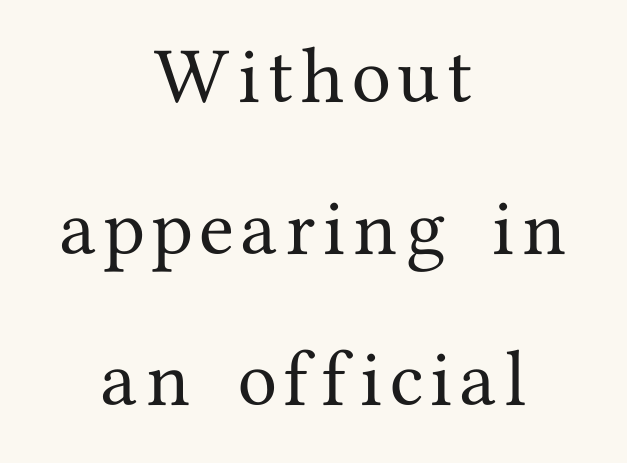
Q: Is the text italic (slanted)? A: No, it is upright.
Q: Is the typeface a serif or a sans-serif typeface? A: Serif.
Q: Is the text underlined? A: No.
Q: How is the paragraph aligned? A: Centered.
Q: Is the spacing between lines tight, normal or loose? A: Loose.
Q: Width (condensed, normal, or wide)? A: Normal.
Q: Stroke contrast? A: Medium.
Q: x-height? A: Medium.
Q: Monospaced? A: No.
